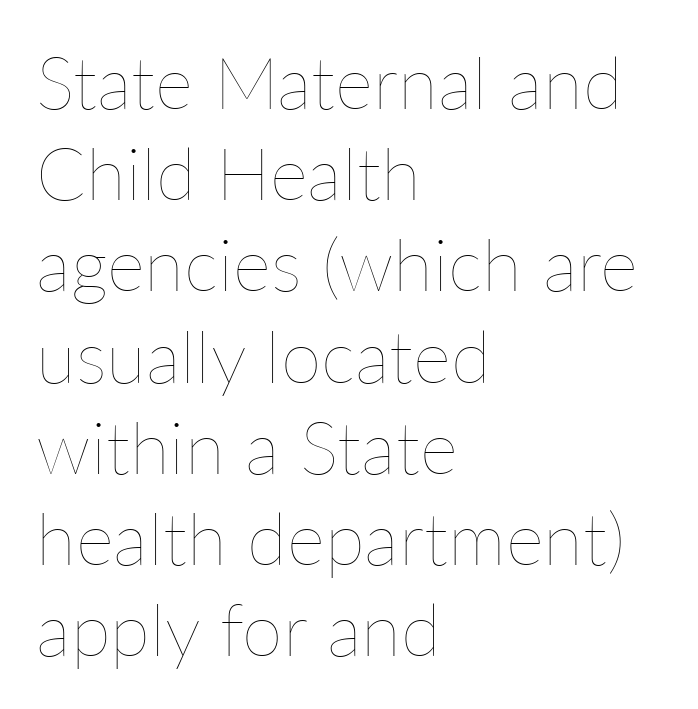
These lines were composed using upright roman letters. Vertical spacing — default. Check under the words: just untouched page. The type is set solid horizontally, with unmodified tracking. These glyphs show unthickened strokes, regular width or finer.
